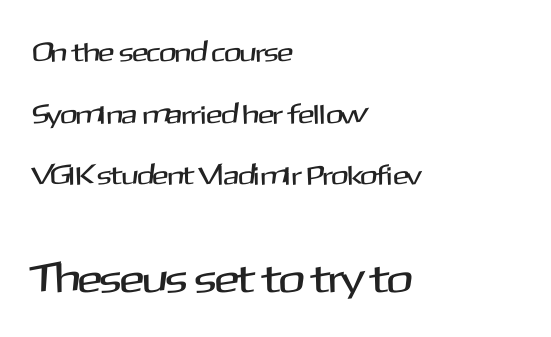
The compositor pushed each line to the left boundary. The passage shown is typeset with a sans-serif family. Vertically, the passage feels expansive, rows floating well apart. The rendering keeps characters at their native spacing. Underline: absent.
